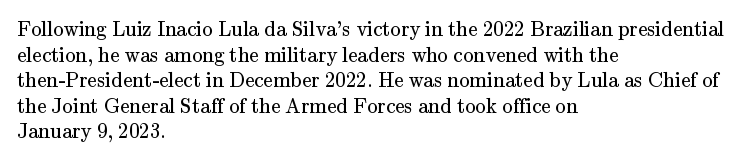
Q: Is the text bold? A: No.
Q: Is the text italic (slanted)? A: No, it is upright.
Q: Is the text underlined? A: No.
Q: How is the paragraph aligned? A: Left-aligned.
Q: Is the spacing between letters normal or unusually wide? A: Normal.
